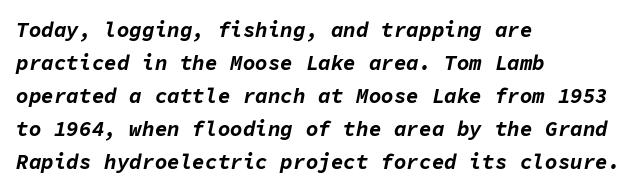
{"italic": "yes", "lean": "right", "slant_degrees": 11, "bold": "yes", "underline": "no", "align": "left", "line_spacing": "normal", "line_spacing_ratio": 1.57, "letter_spacing": "normal", "letter_spacing_em": 0.0, "glyph_px": 21}
